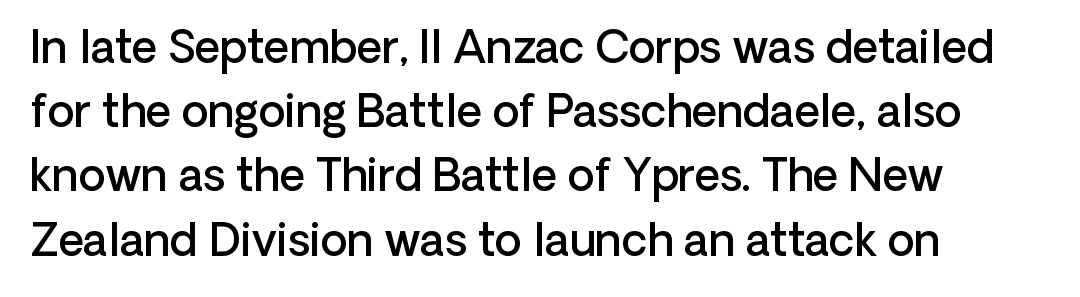
{"serif": "no", "italic": "no", "bold": "semi", "weight": "semibold", "width": "normal", "stroke_contrast": "low", "x_height": "medium", "monospaced": "no", "underline": "no", "align": "left", "line_spacing": "normal", "line_spacing_ratio": 1.46, "letter_spacing": "normal", "letter_spacing_em": 0.0, "glyph_px": 44}
